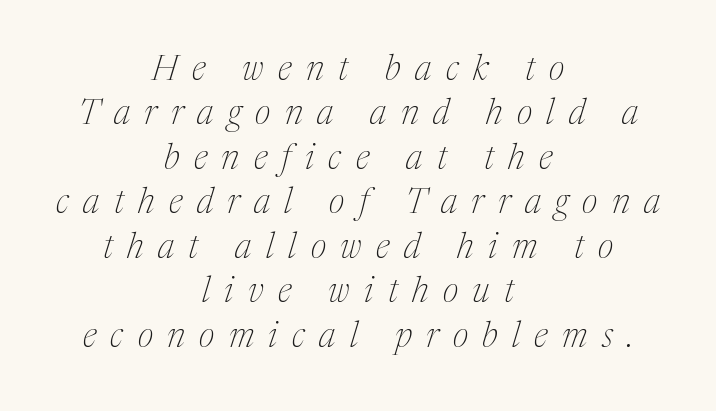
Q: Is the text bold? A: No.
Q: Is the text italic (slanted)? A: Yes, it leans right by about 17 degrees.
Q: Is the typeface a serif or a sans-serif typeface? A: Serif.
Q: Is the text underlined? A: No.
Q: How is the paragraph aligned? A: Centered.
Q: Is the spacing between letters normal or unusually wide? A: Unusually wide.
Q: Is the spacing between lines tight, normal or loose? A: Normal.
Q: Width (condensed, normal, or wide)? A: Normal.
Q: Stroke contrast? A: Medium.
Q: x-height? A: Medium.
Q: Monospaced? A: No.
